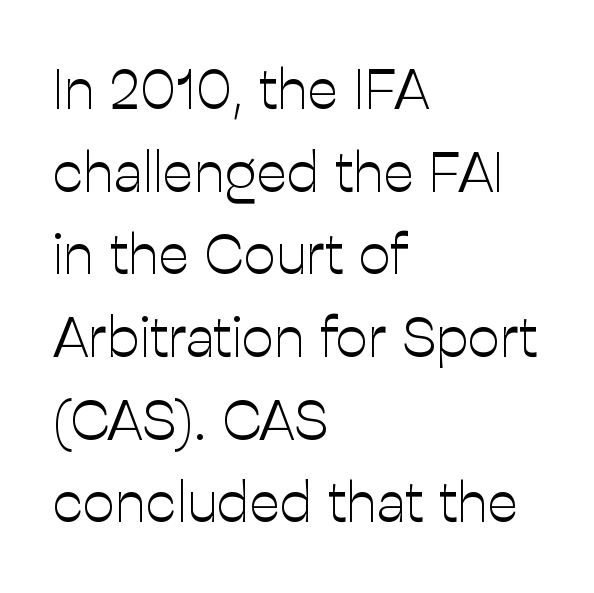
The image shows 57 px light sans-serif type, upright; set left-aligned, normal line spacing (1.45x), normal letter spacing, not underlined; low stroke contrast and a medium x-height.
